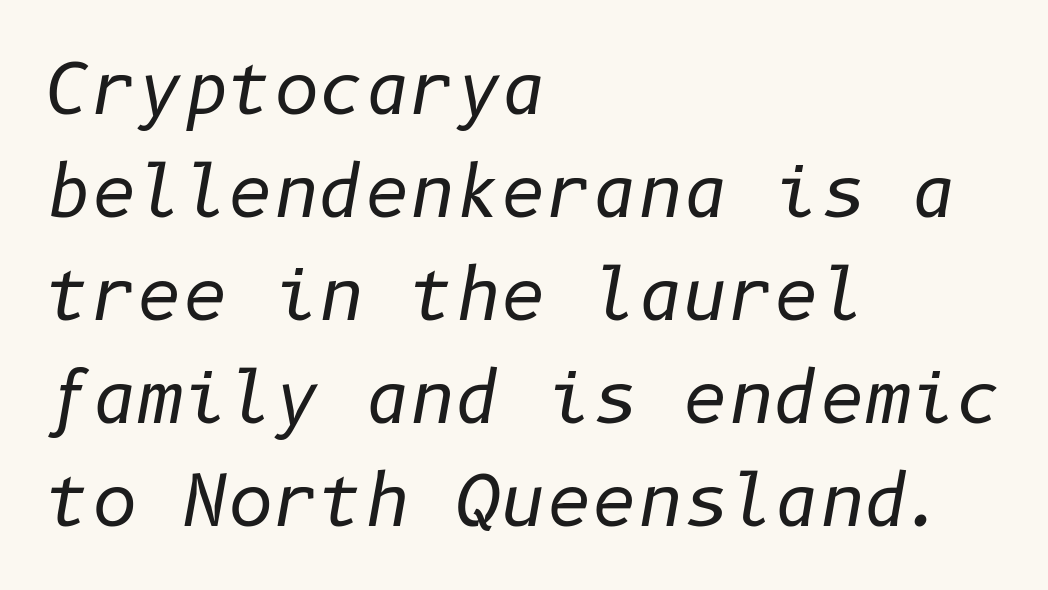
{"italic": "yes", "lean": "right", "slant_degrees": 10, "bold": "no", "weight": "regular", "width": "normal", "stroke_contrast": "low", "x_height": "medium", "underline": "no", "align": "left", "line_spacing": "normal", "line_spacing_ratio": 1.47, "letter_spacing": "normal", "letter_spacing_em": 0.0, "glyph_px": 70}
